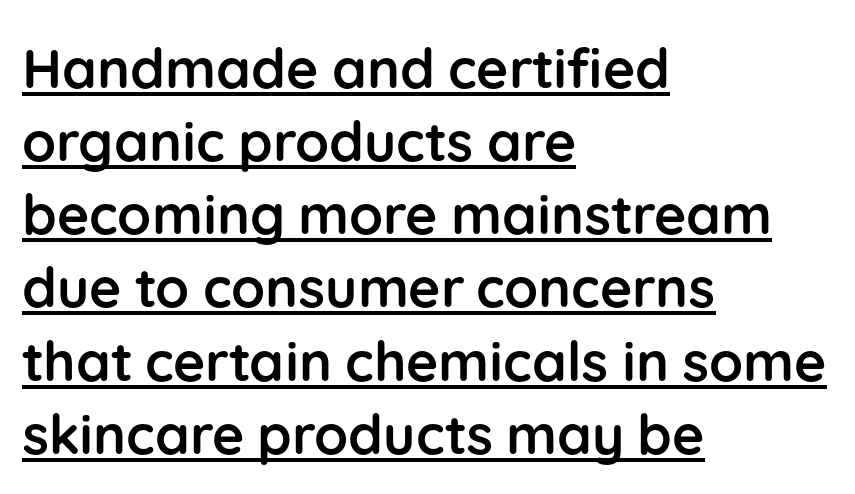
Q: Is the text bold? A: Yes.
Q: Is the text italic (slanted)? A: No, it is upright.
Q: Is the typeface a serif or a sans-serif typeface? A: Sans-serif.
Q: Is the text underlined? A: Yes.
Q: How is the paragraph aligned? A: Left-aligned.
Q: Is the spacing between letters normal or unusually wide? A: Normal.
Q: Is the spacing between lines tight, normal or loose? A: Normal.
Q: Width (condensed, normal, or wide)? A: Normal.
Q: Stroke contrast? A: Low.
Q: x-height? A: Medium.
Q: Monospaced? A: No.
